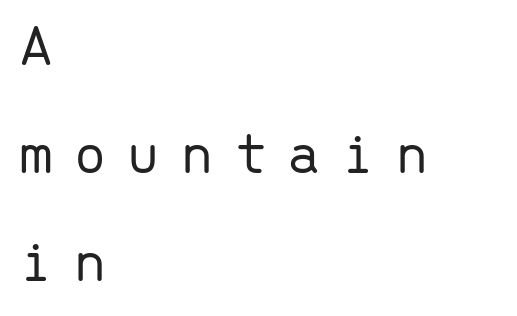
The image shows 61 px light sans-serif type, upright, monospaced; set left-aligned, line spacing 1.77x, unusually wide letter spacing (+0.32 em), not underlined; low stroke contrast and a medium x-height.
